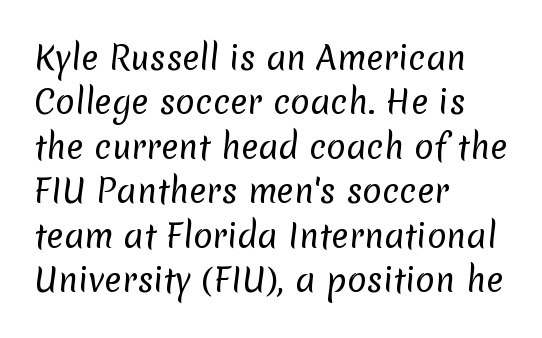
{"serif": "no", "bold": "no", "weight": "regular", "width": "normal", "stroke_contrast": "low", "x_height": "medium", "monospaced": "no", "underline": "no", "align": "left", "line_spacing": "normal", "line_spacing_ratio": 1.39, "letter_spacing": "normal", "letter_spacing_em": 0.0, "glyph_px": 32}
